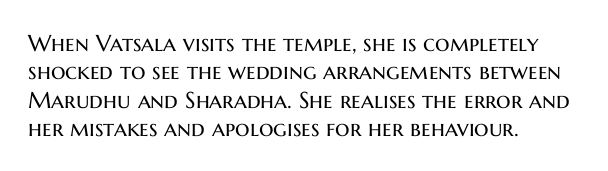
Q: Is the text bold? A: No.
Q: Is the text italic (slanted)? A: No, it is upright.
Q: Is the text underlined? A: No.
Q: How is the paragraph aligned? A: Left-aligned.
Q: Is the spacing between letters normal or unusually wide? A: Normal.
